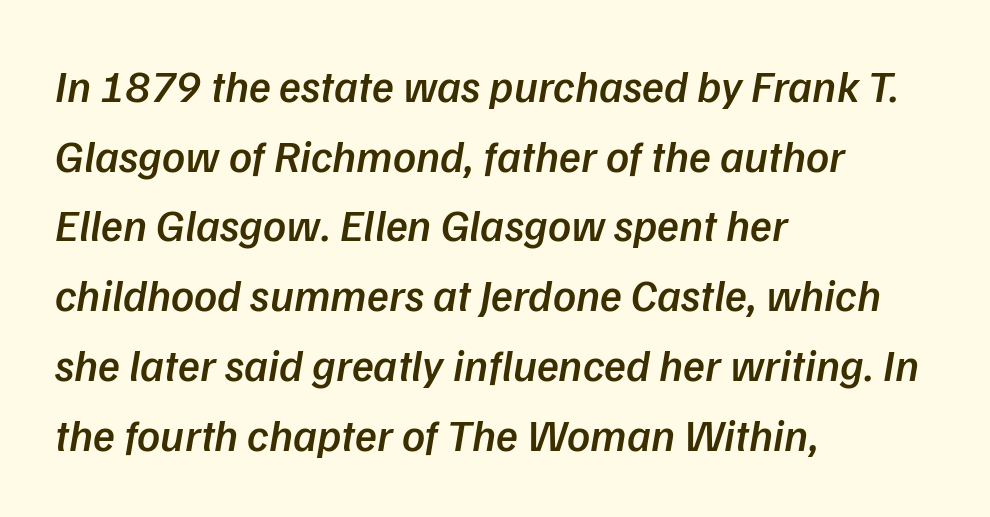
{"italic": "yes", "lean": "right", "slant_degrees": 9, "bold": "semi", "weight": "semibold", "width": "normal", "stroke_contrast": "low", "x_height": "medium", "monospaced": "no", "underline": "no", "align": "left", "line_spacing": "normal", "line_spacing_ratio": 1.55, "letter_spacing": "normal", "letter_spacing_em": 0.0, "glyph_px": 45}
